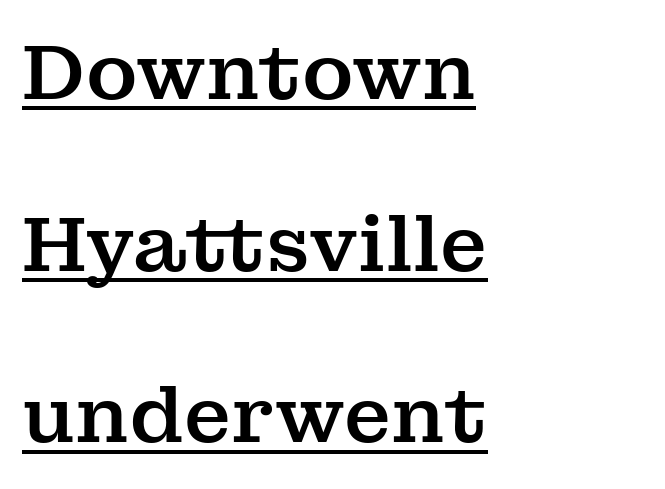
Italic? Not at all — the glyphs are vertical. A typesetter would call this proportional, since set widths differ per character. Every word sits above its own underline. Check where the strokes stop: tiny serifs finish them off.
